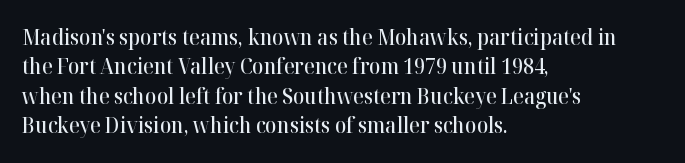
The space between consecutive lines is moderate. Its strokes are somewhat broadened, the hallmark of semibold type. Tracking value appears to be zero — textbook default spacing. These lines are set flush left with a ragged right edge. Underlining? Definitely not there. If you drew a line through each stem, it would be perfectly vertical.
